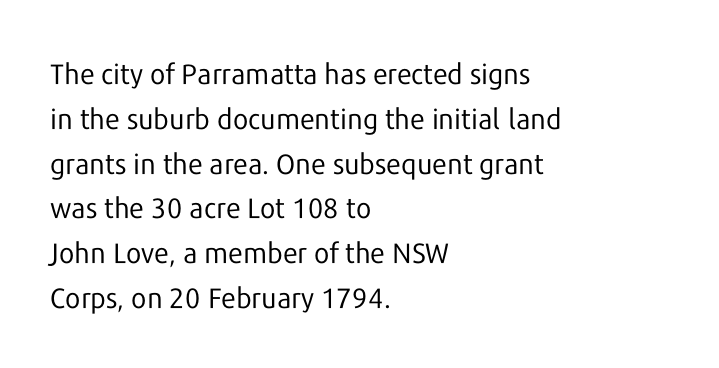
No letter is thick-stroked: the sample isn't bold. The lettering holds an erect, upright posture throughout. The glyphs are unaccompanied by any horizontal stroke below them. Spacing between characters is what you'd get straight out of the box. These lines are rendered in a variable-pitch font. The leading is moderate, giving the passage an even texture.
